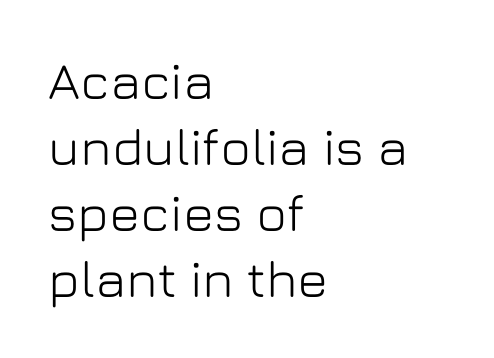
The image shows 52 px sans-serif type, upright; set left-aligned, normal line spacing (1.27x), normal letter spacing, not underlined; low stroke contrast and a medium x-height.
